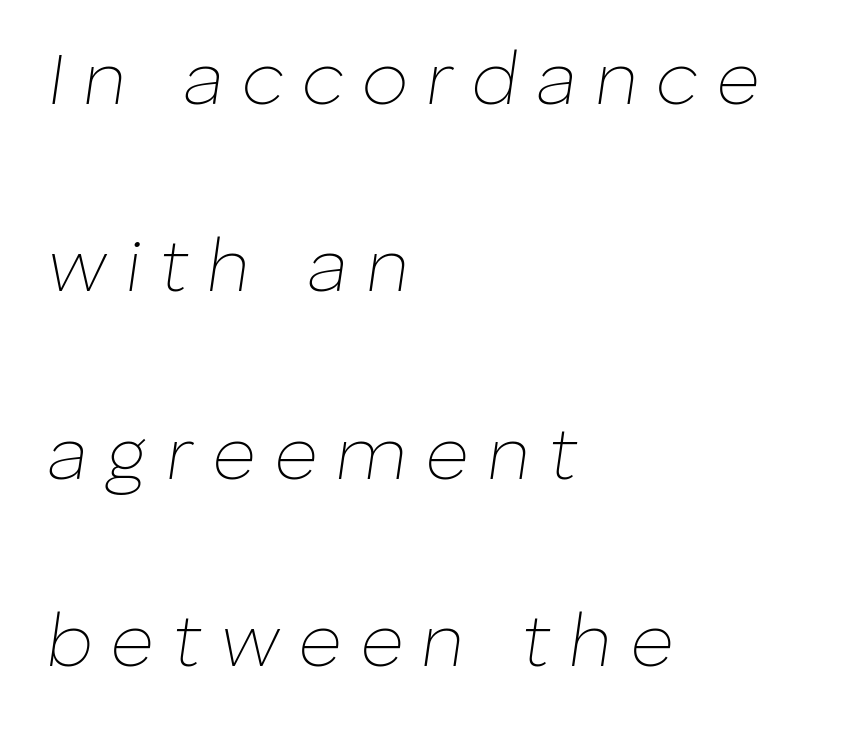
The image shows 75 px thin type, italic (leaning right); set left-aligned, loose line spacing (2.5x), unusually wide letter spacing (+0.24 em), not underlined; low stroke contrast and a medium x-height.
